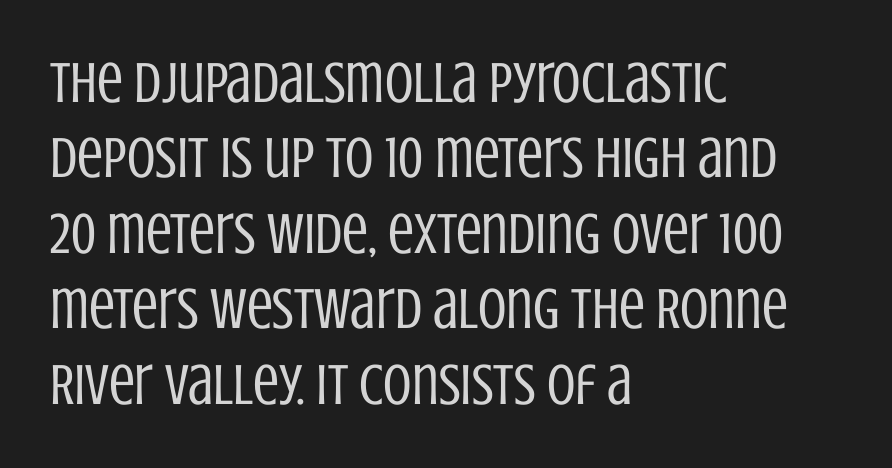
Q: Is the text bold? A: No.
Q: Is the text italic (slanted)? A: No, it is upright.
Q: Is the typeface a serif or a sans-serif typeface? A: Sans-serif.
Q: Is the text underlined? A: No.
Q: How is the paragraph aligned? A: Left-aligned.
Q: Is the spacing between letters normal or unusually wide? A: Normal.
Q: Is the spacing between lines tight, normal or loose? A: Normal.
Q: Width (condensed, normal, or wide)? A: Condensed.
Q: Stroke contrast? A: Low.
Q: x-height? A: Large.
Q: Monospaced? A: No.
